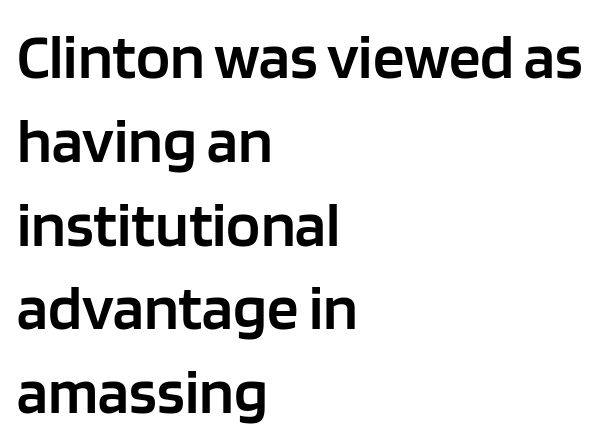
The image shows 63 px semibold sans-serif type, upright; set left-aligned, normal line spacing (1.33x), normal letter spacing, not underlined; low stroke contrast and a large x-height.
